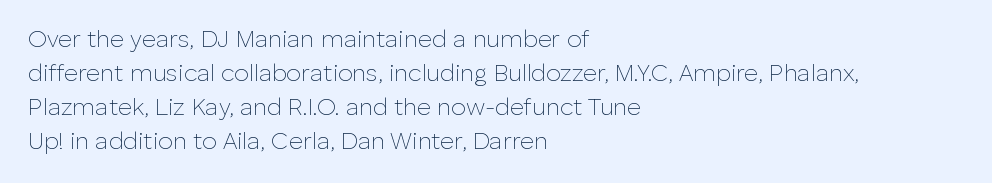
Decoration check: the copy has no underline. Teacher's note: observe the even left margin — that is flush-left alignment. Interline gaps are of average width in this sample. No chunkiness to these letters — they're not bold. These lines were composed using upright roman letters.
